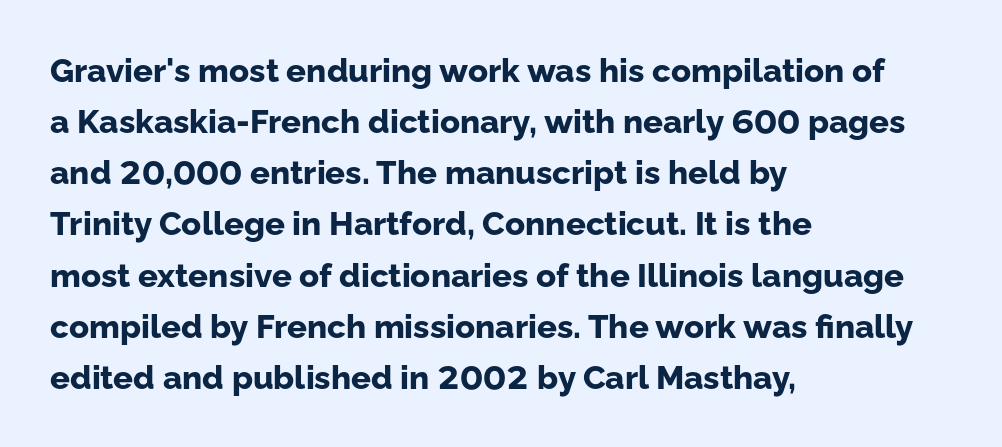
Q: Is the text bold? A: Yes.
Q: Is the text italic (slanted)? A: No, it is upright.
Q: Is the typeface a serif or a sans-serif typeface? A: Sans-serif.
Q: Is the text underlined? A: No.
Q: How is the paragraph aligned? A: Left-aligned.
Q: Is the spacing between letters normal or unusually wide? A: Normal.
Q: Is the spacing between lines tight, normal or loose? A: Normal.
Q: Width (condensed, normal, or wide)? A: Normal.
Q: Stroke contrast? A: Low.
Q: x-height? A: Medium.
Q: Monospaced? A: No.
